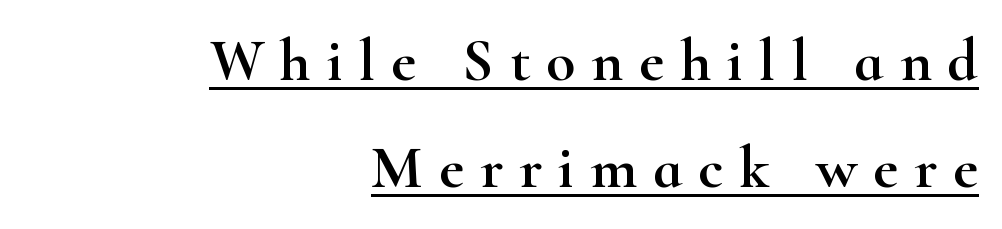
Inter-character spacing is expanded well beyond the font's built-in metrics. Every row of glyphs terminates at an identical x-position on the right. Typographically, this falls in the serif category. The font's upright variant was chosen for this text.
